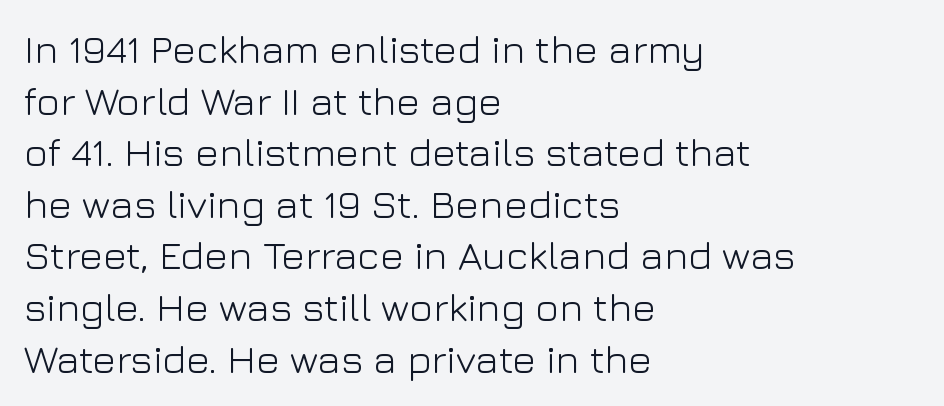
The image shows 40 px light sans-serif type, upright; set left-aligned, normal line spacing (1.29x), normal letter spacing, not underlined; low stroke contrast and a medium x-height.
